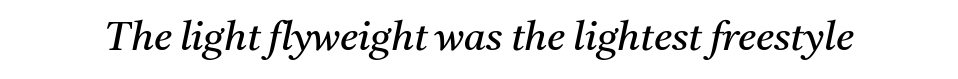
The image shows 40 px regular-weight serif type, italic (leaning right); set normal letter spacing, not underlined; medium stroke contrast and a medium x-height.
